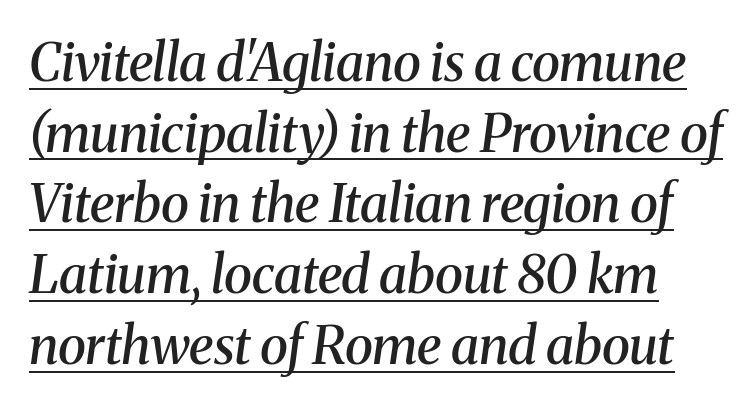
The image shows 52 px semibold serif type, italic (leaning right); set normal line spacing (1.36x), normal letter spacing, underlined; medium stroke contrast and a medium x-height.
